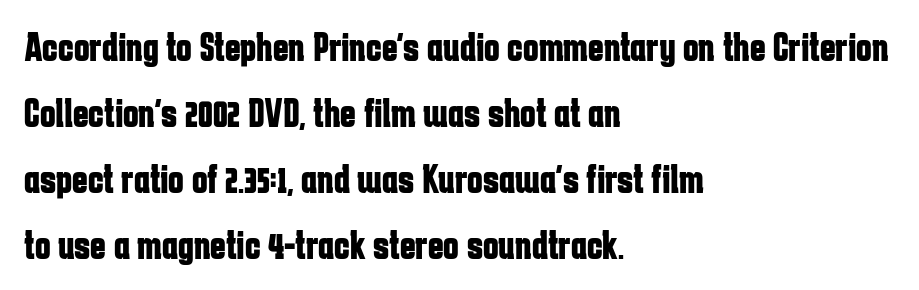
Spacing verdict: proportional, widths tailored to each character. Clear beneath every line of the passage. Compared with typical body copy, the letter spacing here is the same. The text was rendered using a sans face with plain stroke endings. The passage shown is emphatically bold. One glance says typical: line gaps are just what's usual.
